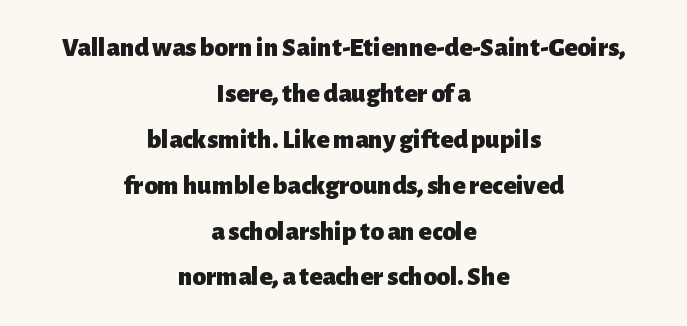
The image shows 27 px bold type, upright; set centered, normal line spacing (1.7x), normal letter spacing, not underlined.
